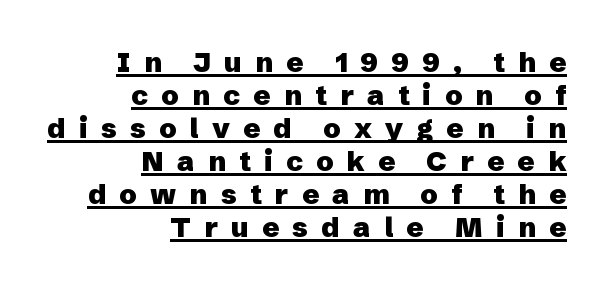
The image shows 28 px heavy sans-serif type, upright; set right-aligned, line spacing 1.18x, unusually wide letter spacing (+0.47 em), underlined; low stroke contrast and a medium x-height.
